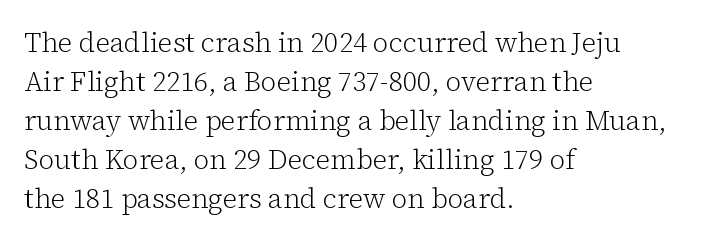
Nothing heavy about these letters — not bold at all. The block of text has a typical density, with ordinary space between rows. Posture: straight, roman, zero tilt. Quick note: underline off. The letterforms sit shoulder to shoulder at normal distance.
